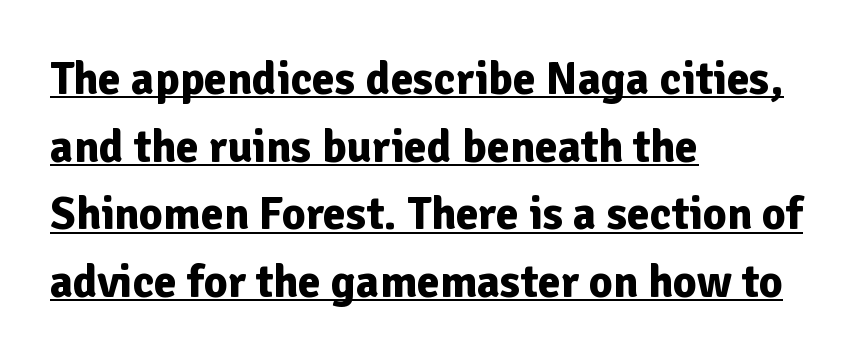
{"serif": "no", "italic": "no", "bold": "yes", "weight": "bold", "width": "normal", "stroke_contrast": "low", "x_height": "medium", "monospaced": "no", "underline": "yes", "align": "left", "line_spacing": "normal", "line_spacing_ratio": 1.47, "letter_spacing": "normal", "letter_spacing_em": 0.0, "glyph_px": 46}
